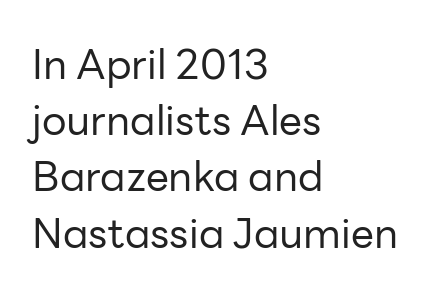
The image shows 41 px regular-weight sans-serif type, upright; set left-aligned, normal line spacing (1.37x), normal letter spacing, not underlined; low stroke contrast and a medium x-height.
